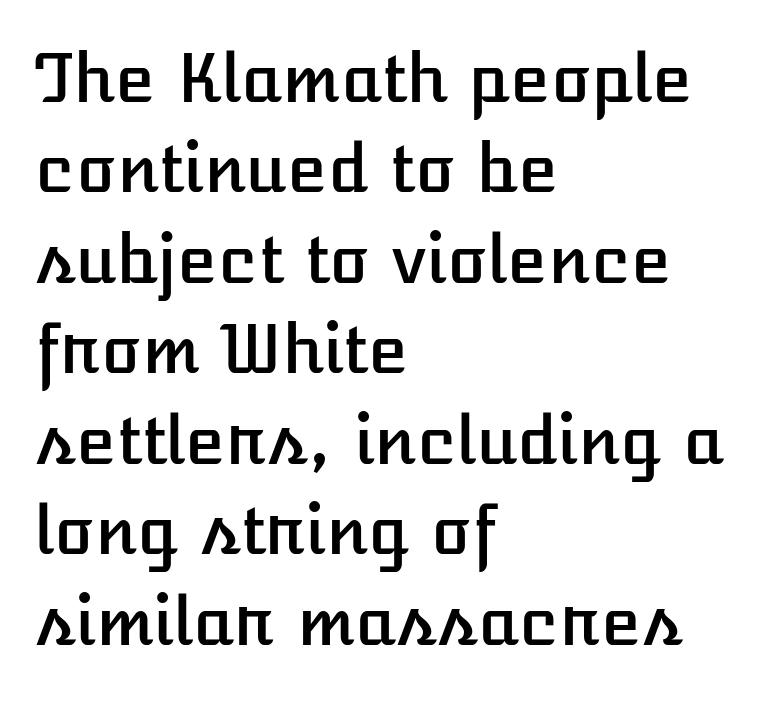
Q: Is the text italic (slanted)? A: No, it is upright.
Q: Is the text underlined? A: No.
Q: How is the paragraph aligned? A: Left-aligned.
Q: Is the spacing between letters normal or unusually wide? A: Normal.
Q: Is the spacing between lines tight, normal or loose? A: Normal.
Q: Width (condensed, normal, or wide)? A: Normal.
Q: Stroke contrast? A: Low.
Q: x-height? A: Medium.
Q: Monospaced? A: No.
